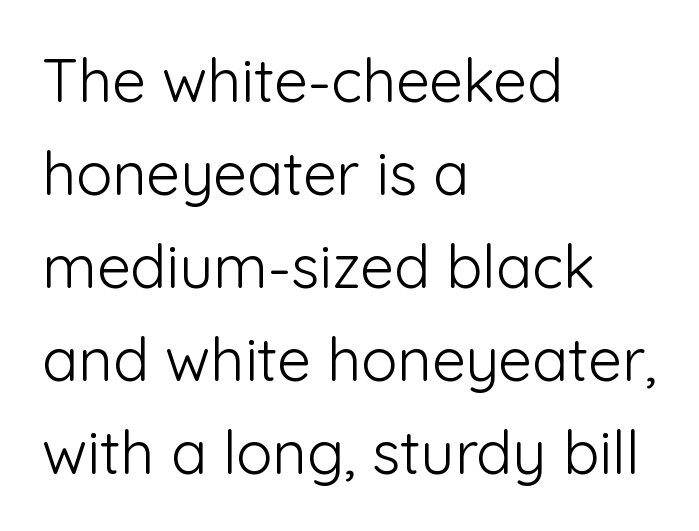
Q: Is the text bold? A: No.
Q: Is the text italic (slanted)? A: No, it is upright.
Q: Is the typeface a serif or a sans-serif typeface? A: Sans-serif.
Q: Is the text underlined? A: No.
Q: How is the paragraph aligned? A: Left-aligned.
Q: Is the spacing between letters normal or unusually wide? A: Normal.
Q: Is the spacing between lines tight, normal or loose? A: Normal.
Q: Width (condensed, normal, or wide)? A: Normal.
Q: Stroke contrast? A: Low.
Q: x-height? A: Medium.
Q: Monospaced? A: No.
